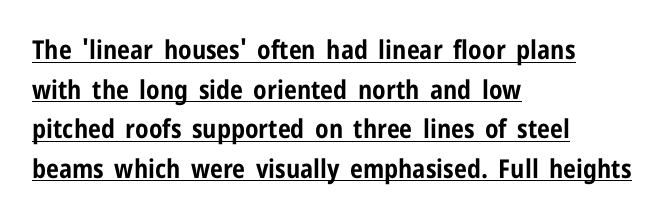
The image shows 26 px bold type, upright; set left-aligned, normal line spacing (1.52x), normal letter spacing, underlined.
